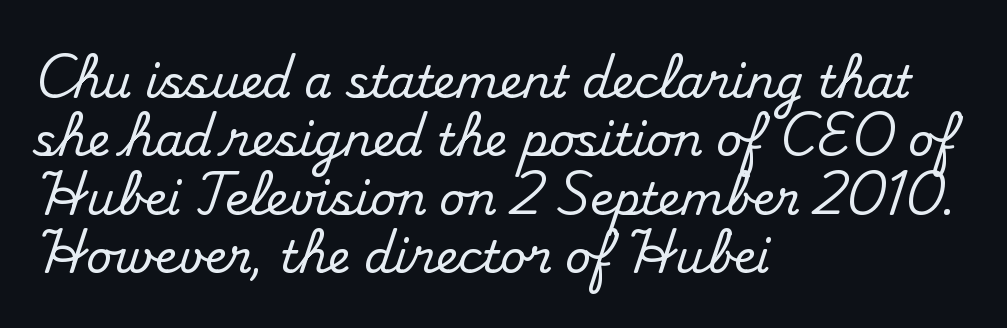
Q: Is the text italic (slanted)? A: Yes.
Q: Is the typeface a serif or a sans-serif typeface? A: Serif.
Q: Is the text underlined? A: No.
Q: How is the paragraph aligned? A: Left-aligned.
Q: Is the spacing between letters normal or unusually wide? A: Normal.
Q: Is the spacing between lines tight, normal or loose? A: Normal.
Q: Width (condensed, normal, or wide)? A: Normal.
Q: Stroke contrast? A: Medium.
Q: x-height? A: Small.
Q: Monospaced? A: No.
